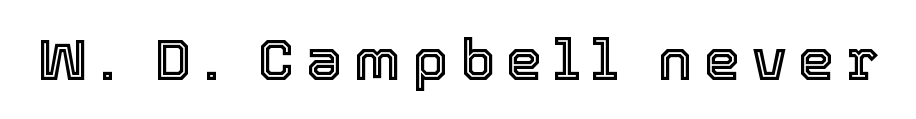
The image shows 58 px text type, upright; set unusually wide letter spacing (+0.2 em), not underlined; a medium x-height.
